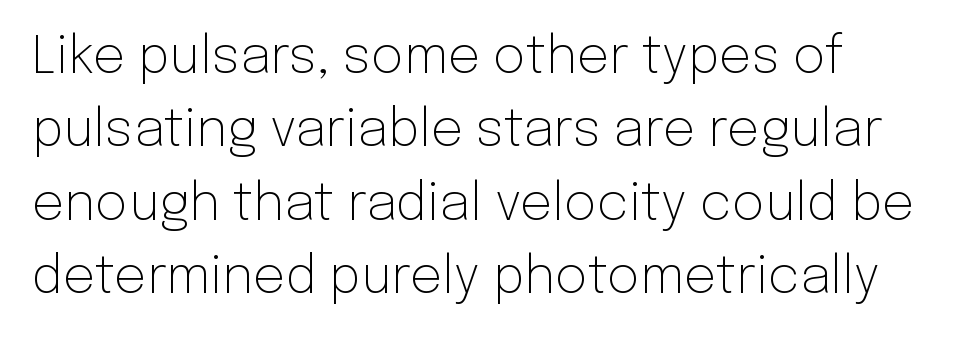
{"serif": "no", "italic": "no", "bold": "no", "weight": "light", "width": "normal", "stroke_contrast": "low", "x_height": "medium", "monospaced": "no", "underline": "no", "line_spacing": "normal", "line_spacing_ratio": 1.44, "letter_spacing": "normal", "letter_spacing_em": 0.0, "glyph_px": 51}
